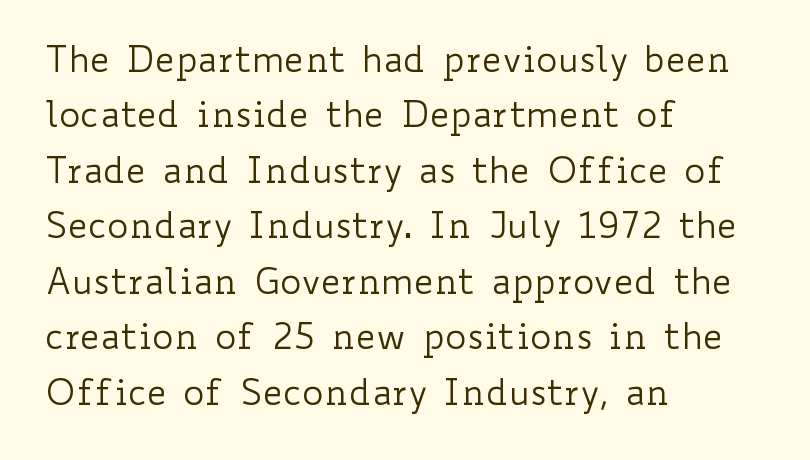
The image shows 36 px regular-weight, wide type, upright; set left-aligned, normal line spacing (1.54x), normal letter spacing, not underlined; low stroke contrast and a small x-height.
